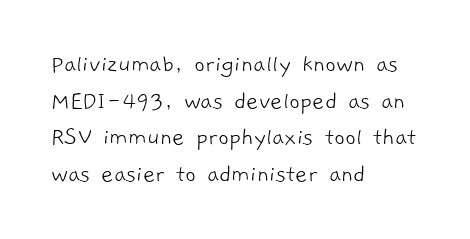
The image shows 26 px text type; set left-aligned, normal line spacing (1.41x), normal letter spacing, not underlined.
